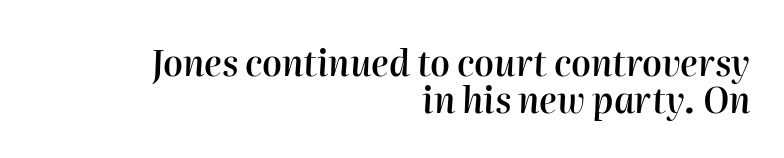
{"italic": "yes", "lean": "right", "slant_degrees": 2, "bold": "semi", "weight": "semibold", "width": "normal", "stroke_contrast": "high", "x_height": "medium", "monospaced": "no", "underline": "no", "align": "right", "line_spacing": "tight", "line_spacing_ratio": 1.05, "letter_spacing": "normal", "letter_spacing_em": 0.0, "glyph_px": 35}
